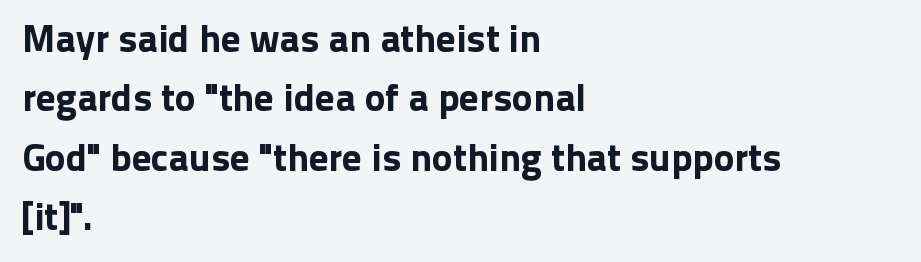
{"serif": "no", "italic": "no", "width": "normal", "stroke_contrast": "low", "x_height": "medium", "monospaced": "no", "underline": "no", "align": "left", "line_spacing": "normal", "line_spacing_ratio": 1.52, "letter_spacing": "normal", "letter_spacing_em": 0.0, "glyph_px": 39}
